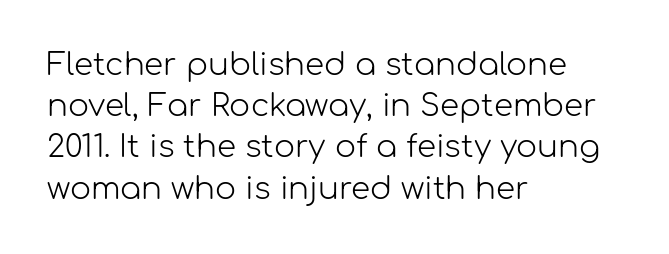
Nothing heavy about these letters — not bold at all. Short note: letters normally spaced. Are there feet on the stems? There aren't — it's a sans. Spacing verdict: proportional, widths tailored to each character.
